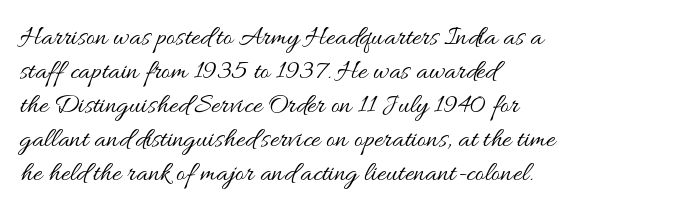
The image shows 28 px regular-weight, wide type; set left-aligned, line spacing 1.21x, normal letter spacing, not underlined; medium stroke contrast and a small x-height.
